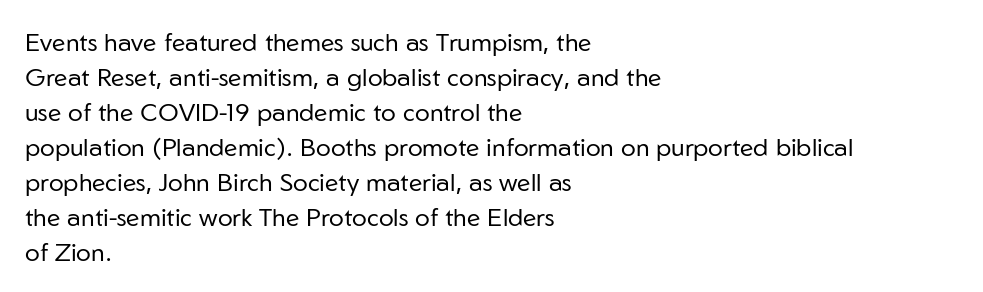
The image shows 25 px text type, upright; set left-aligned, normal line spacing (1.4x), normal letter spacing, not underlined.
